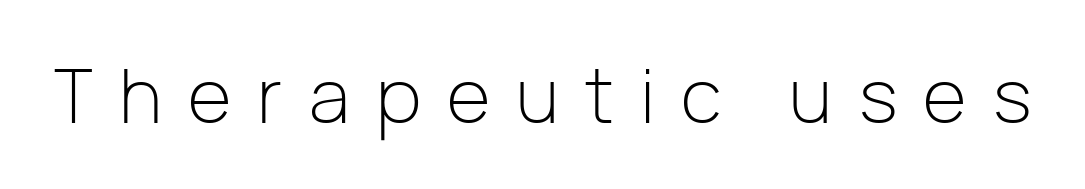
What kind of face is this? One without serifs — a sans. How are the letters spaced? Widely, with obvious added tracking. The letters stand upright; this is a roman face. Looks like regular typesetting: each glyph gets only the width it needs. The glyphs are unaccompanied by any horizontal stroke below them. Think standard paragraph weight, or any step lighter than that.
